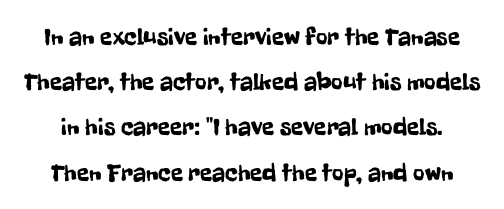
The image shows 25 px text type, upright; set line spacing 1.81x, normal letter spacing, not underlined.
